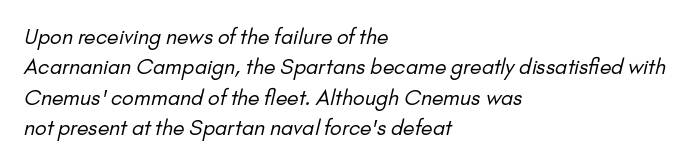
The image shows 21 px text type; set left-aligned, normal line spacing (1.45x), normal letter spacing, not underlined.
